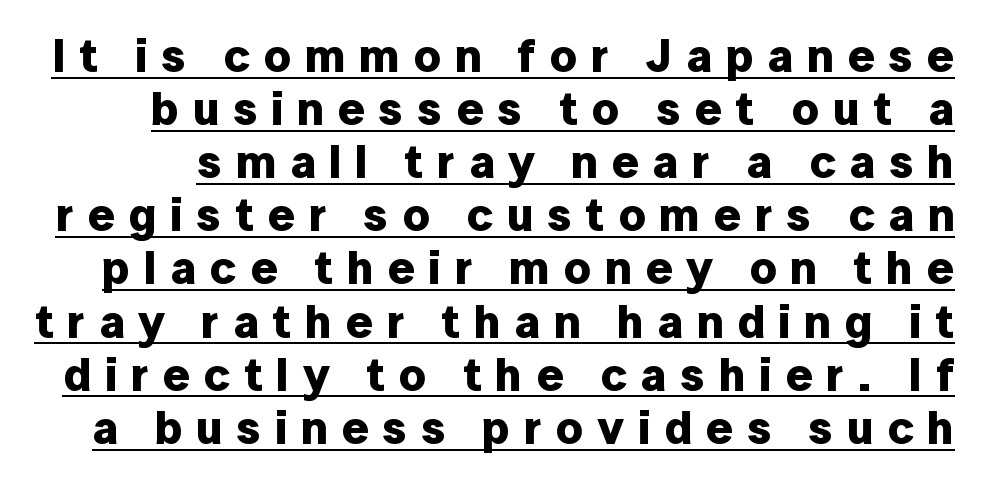
The image shows 47 px bold sans-serif type, upright; set tight line spacing (1.13x), unusually wide letter spacing (+0.29 em), underlined; low stroke contrast and a medium x-height.
